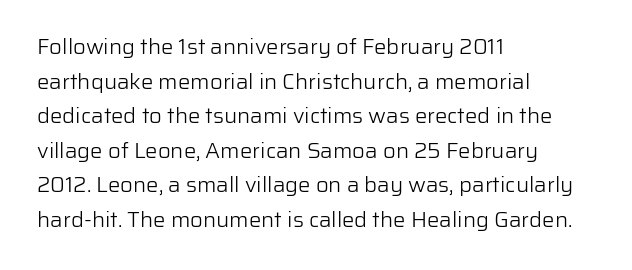
Q: Is the text bold? A: No.
Q: Is the text italic (slanted)? A: No, it is upright.
Q: Is the text underlined? A: No.
Q: How is the paragraph aligned? A: Left-aligned.
Q: Is the spacing between letters normal or unusually wide? A: Normal.
Q: Is the spacing between lines tight, normal or loose? A: Normal.
